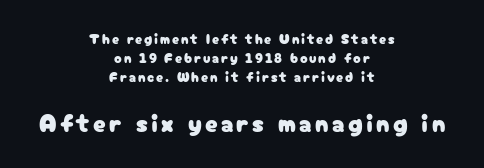
{"italic": "no", "underline": "no", "align": "center", "line_spacing": "normal", "line_spacing_ratio": 1.34, "larger_block": "second", "size_ratio": 1.79, "glyph_px": 25}
